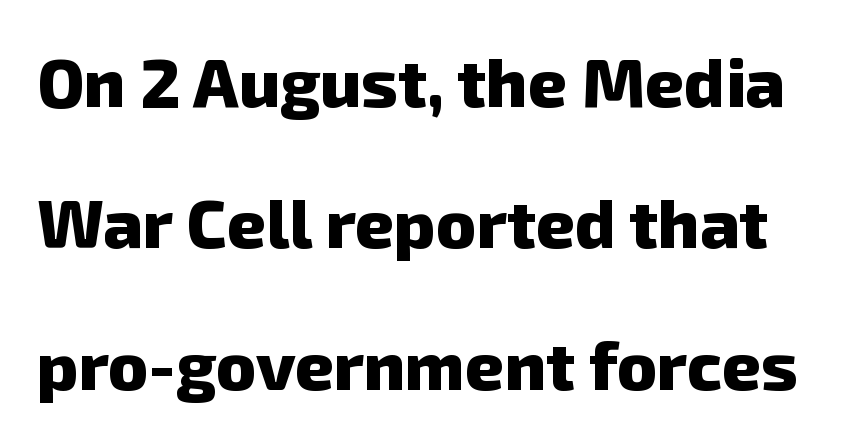
The rendering shows plain stroke endings on the letterforms — a sans-serif design. A typesetter would call this leading open, well beyond the default. Character widths vary here, with narrow letters taking less room than wide ones. Decoration check: the copy has no underline. Does extra space separate the letters? No, they use regular spacing. What weight is shown? A full bold with thick strokes.
